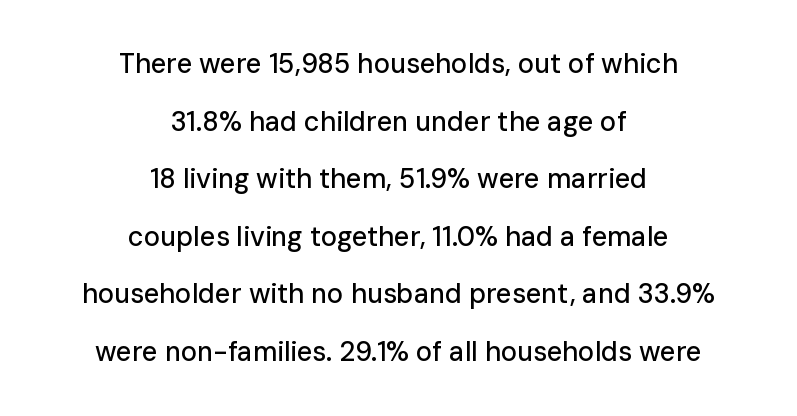
Q: Is the text italic (slanted)? A: No, it is upright.
Q: Is the text underlined? A: No.
Q: How is the paragraph aligned? A: Centered.
Q: Is the spacing between letters normal or unusually wide? A: Normal.
Q: Is the spacing between lines tight, normal or loose? A: Loose.
